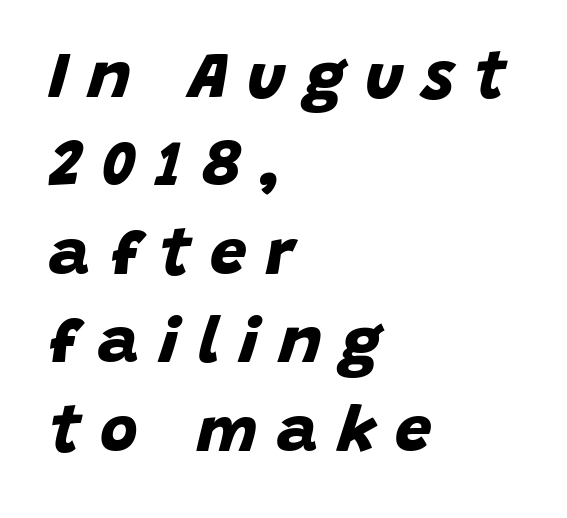
{"serif": "no", "bold": "yes", "weight": "bold", "width": "normal", "stroke_contrast": "low", "x_height": "large", "monospaced": "no", "underline": "no", "align": "left", "line_spacing": "normal", "line_spacing_ratio": 1.36, "letter_spacing": "wide", "letter_spacing_em": 0.3, "glyph_px": 65}
